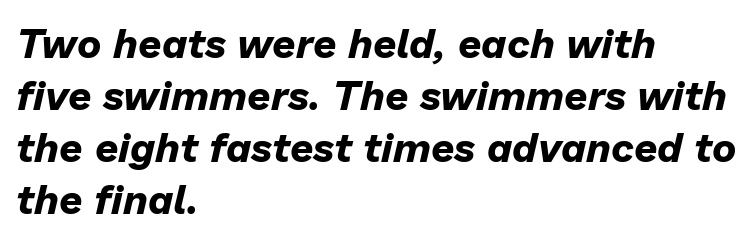
Which margin do the lines hug? The left one — the right edge is uneven. The gaps between neighbouring characters are ordinary and unremarkable. Looks like regular typesetting: each glyph gets only the width it needs. Tall strokes in this sample are angled rather than plumb. Any mark beneath the type? The region is blank. Summary of vertical rhythm: regular, with standard interline spacing.
